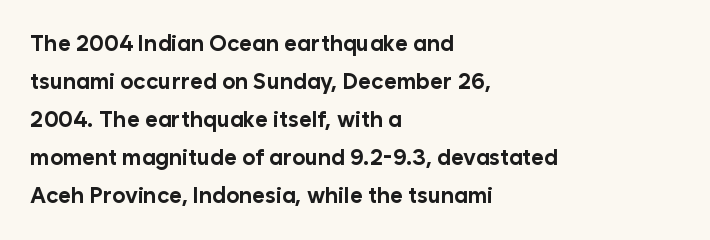
{"italic": "no", "bold": "yes", "underline": "no", "align": "left", "line_spacing_ratio": 1.73, "letter_spacing": "normal", "letter_spacing_em": 0.0, "glyph_px": 22}
